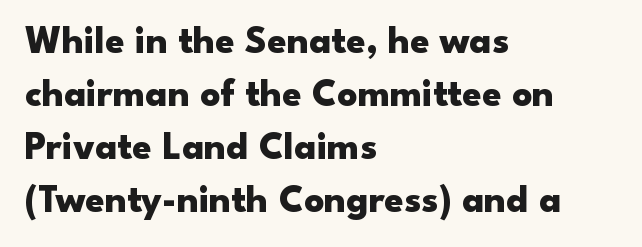
{"serif": "no", "italic": "no", "bold": "yes", "weight": "heavy", "width": "wide", "stroke_contrast": "low", "x_height": "small", "monospaced": "no", "underline": "no", "align": "left", "line_spacing": "normal", "line_spacing_ratio": 1.36, "letter_spacing": "normal", "letter_spacing_em": 0.0, "glyph_px": 39}
